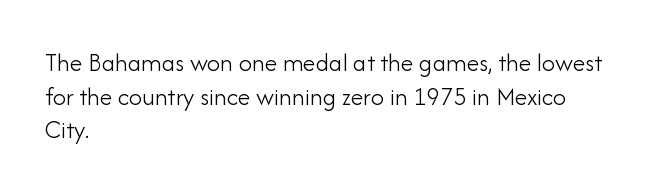
The image shows 26 px text type, upright; set left-aligned, normal line spacing (1.29x), normal letter spacing, not underlined.
